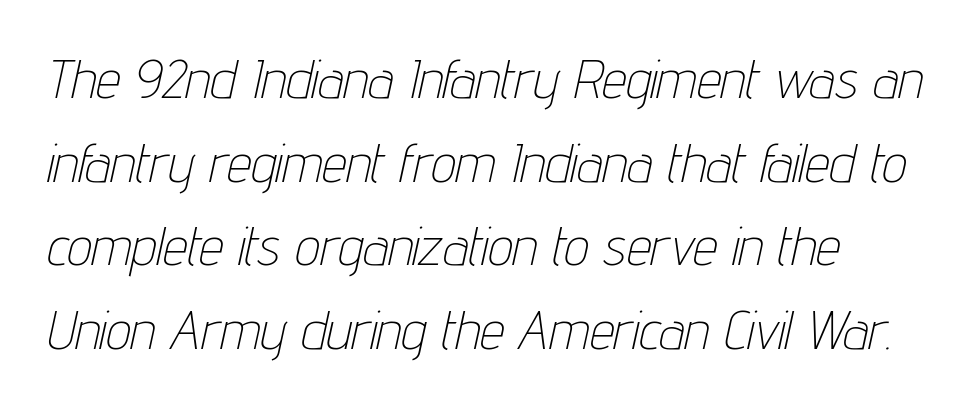
{"italic": "yes", "lean": "right", "slant_degrees": 12, "bold": "no", "weight": "thin", "width": "condensed", "stroke_contrast": "low", "x_height": "medium", "monospaced": "no", "underline": "no", "align": "left", "line_spacing": "normal", "line_spacing_ratio": 1.52, "letter_spacing": "normal", "letter_spacing_em": 0.0, "glyph_px": 55}
